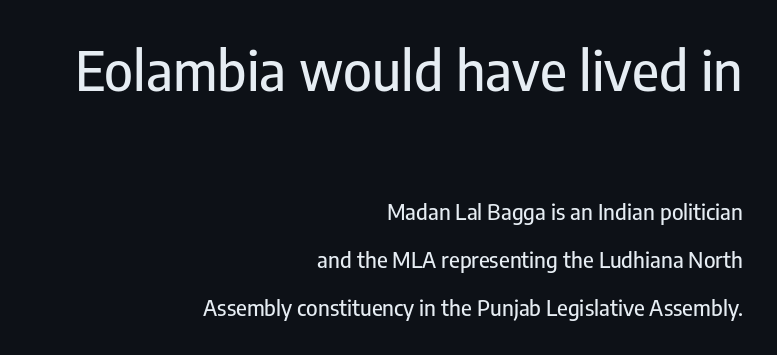
Q: Is the text italic (slanted)? A: No, it is upright.
Q: Is the typeface a serif or a sans-serif typeface? A: Sans-serif.
Q: Is the text underlined? A: No.
Q: How is the paragraph aligned? A: Right-aligned.
Q: Is the spacing between letters normal or unusually wide? A: Normal.
Q: Is the spacing between lines tight, normal or loose? A: Loose.
Q: Which block of text is set in a larger size, the first (top) or the second (bottom)? A: The first (top) one.
Q: Width (condensed, normal, or wide)? A: Condensed.
Q: Stroke contrast? A: Low.
Q: x-height? A: Medium.
Q: Monospaced? A: No.
